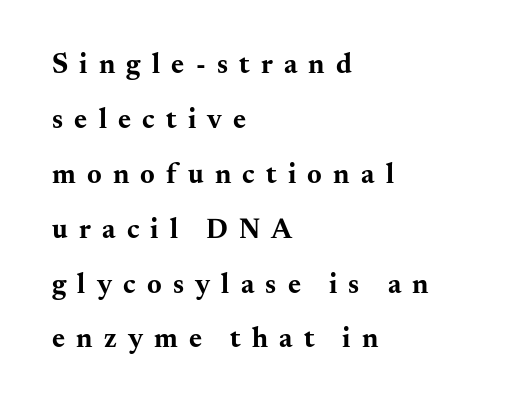
The image shows 28 px bold, wide serif type, upright; set left-aligned, loose line spacing (1.96x), unusually wide letter spacing (+0.4 em), not underlined; medium stroke contrast and a small x-height.
